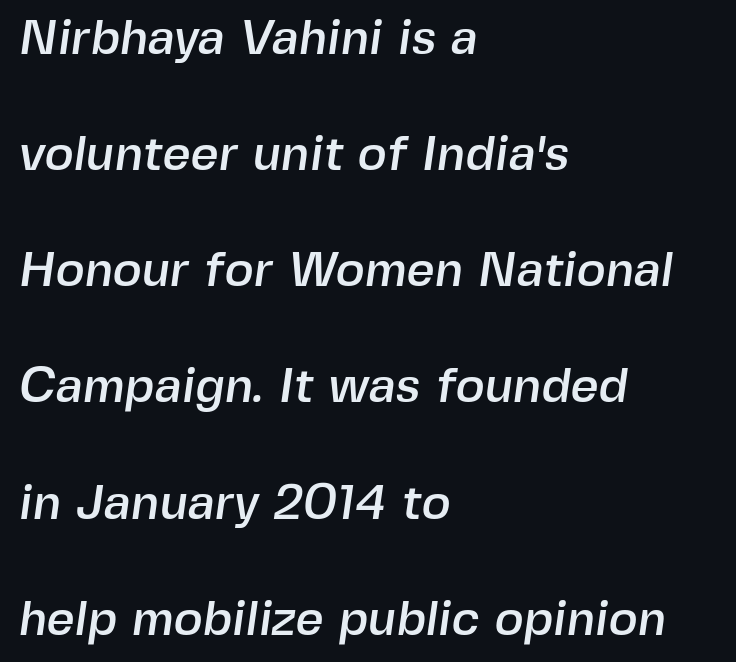
The image shows 49 px sans-serif type; set left-aligned, loose line spacing (2.37x), normal letter spacing, not underlined; a medium x-height.
